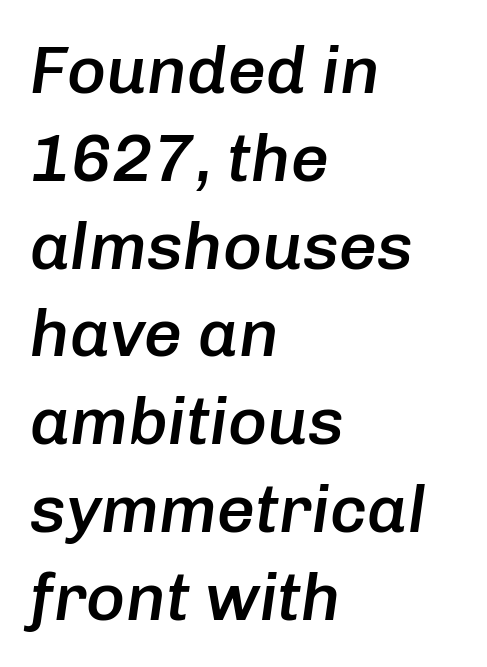
The image shows 67 px semibold type, italic (leaning right); set left-aligned, normal line spacing (1.31x), normal letter spacing, not underlined; low stroke contrast and a medium x-height.
